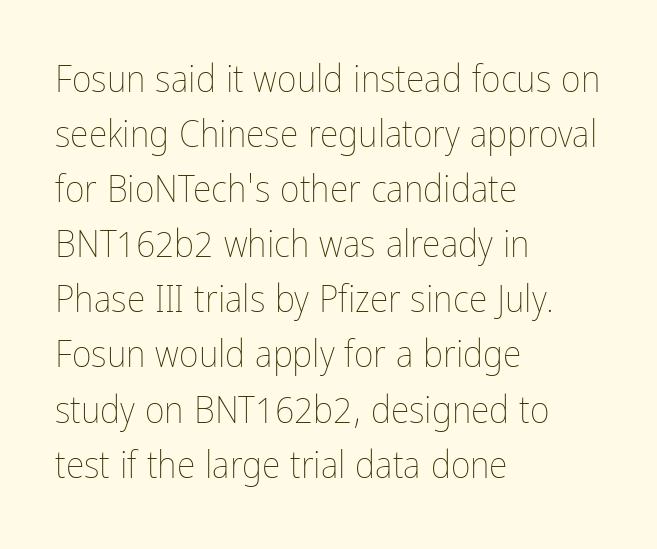
Left-aligned paragraph, ragged on the right. Is there any slant? The stems are plumb. Check under the words: just untouched page. The weight would be labelled regular, book, light, or lighter still. The rows are spaced the way most documents space them.
